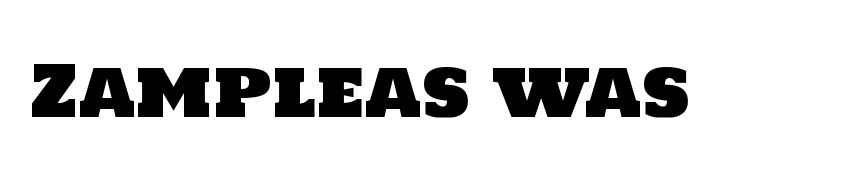
Q: Is the typeface a serif or a sans-serif typeface? A: Sans-serif.
Q: Is the text underlined? A: No.
Q: Is the spacing between letters normal or unusually wide? A: Normal.
Q: Width (condensed, normal, or wide)? A: Normal.
Q: Stroke contrast? A: Low.
Q: x-height? A: Large.
Q: Monospaced? A: No.
